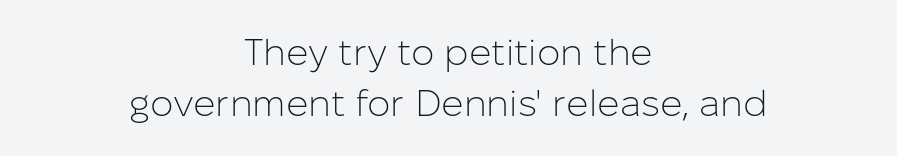
Q: Is the text bold? A: No.
Q: Is the text italic (slanted)? A: No, it is upright.
Q: Is the typeface a serif or a sans-serif typeface? A: Sans-serif.
Q: Is the text underlined? A: No.
Q: How is the paragraph aligned? A: Centered.
Q: Is the spacing between letters normal or unusually wide? A: Normal.
Q: Is the spacing between lines tight, normal or loose? A: Normal.
Q: Width (condensed, normal, or wide)? A: Normal.
Q: Stroke contrast? A: Low.
Q: x-height? A: Medium.
Q: Monospaced? A: No.
